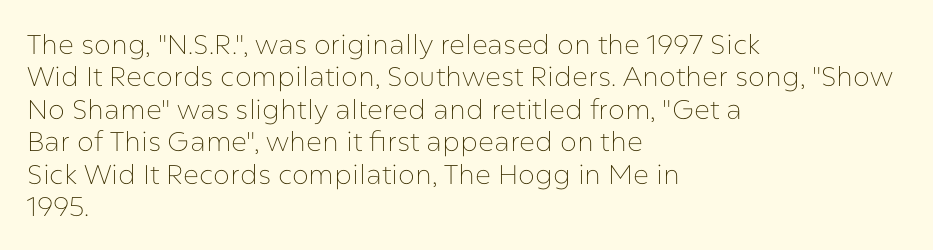
{"italic": "no", "bold": "no", "underline": "no", "align": "left", "line_spacing_ratio": 1.2, "letter_spacing": "normal", "letter_spacing_em": 0.0, "glyph_px": 27}
